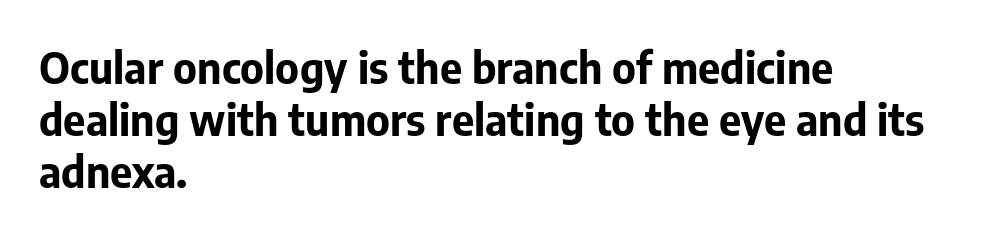
Q: Is the text bold? A: Yes.
Q: Is the text italic (slanted)? A: No, it is upright.
Q: Is the typeface a serif or a sans-serif typeface? A: Sans-serif.
Q: Is the text underlined? A: No.
Q: How is the paragraph aligned? A: Left-aligned.
Q: Is the spacing between letters normal or unusually wide? A: Normal.
Q: Width (condensed, normal, or wide)? A: Normal.
Q: Stroke contrast? A: Low.
Q: x-height? A: Medium.
Q: Monospaced? A: No.
